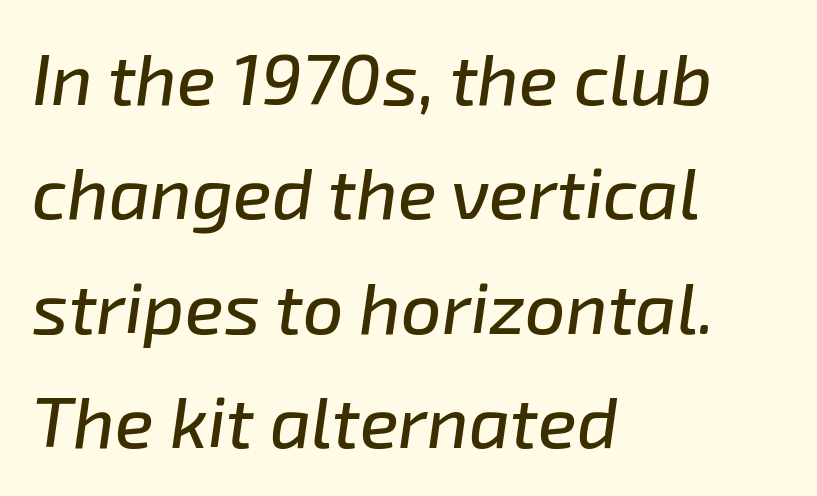
If you measured baseline to baseline, you'd find a middling distance. These lines were composed using italics. Quick note: underline off. Students, note that the glyphs here touch the page at normal intervals. Here the designer chose a conventional face with non-uniform glyph widths. These lines are set flush left with a ragged right edge.
